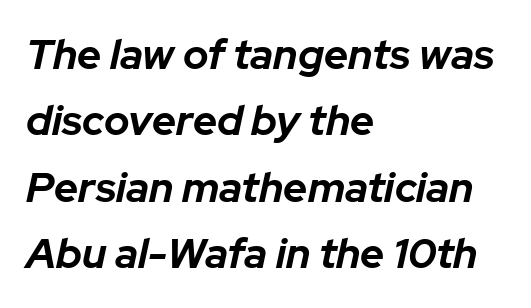
Set as a true bold cut, around the 700 mark. Spacing verdict: proportional, widths tailored to each character. In CSS terms this would be text-align: left. Leading: standard. Has an underline been added? It has not.
